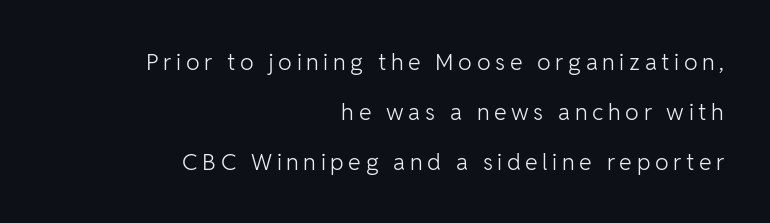
{"italic": "no", "bold": "no", "underline": "no", "align": "right", "line_spacing": "loose", "line_spacing_ratio": 2.17, "letter_spacing": "wide", "letter_spacing_em": 0.2, "glyph_px": 23}
